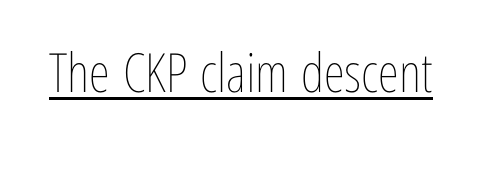
This is not heavy type; no bold has been used. Posture: upright roman. A typesetter would call this proportional, since set widths differ per character. In designer terms, the underline attribute is active on this setting. Standard letterfit; no display-style spreading of the glyphs.
